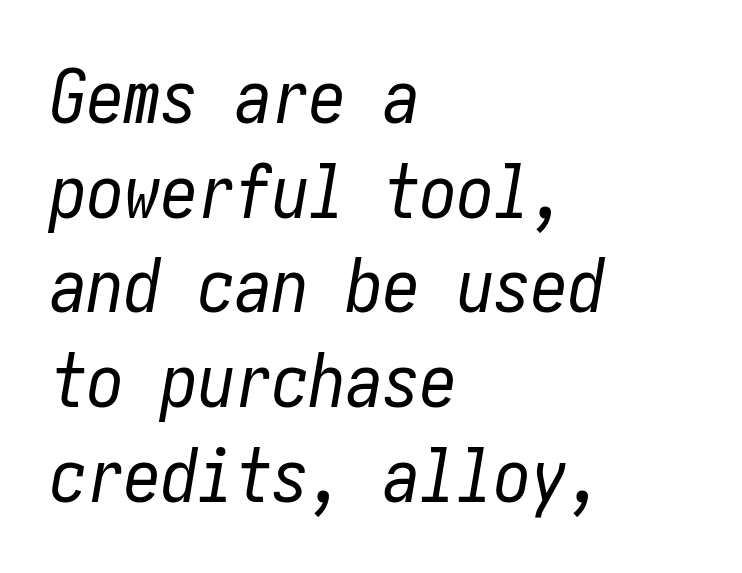
The image shows 74 px regular-weight, condensed type, italic (leaning right); set left-aligned, normal line spacing (1.28x), normal letter spacing, not underlined; low stroke contrast and a medium x-height.
